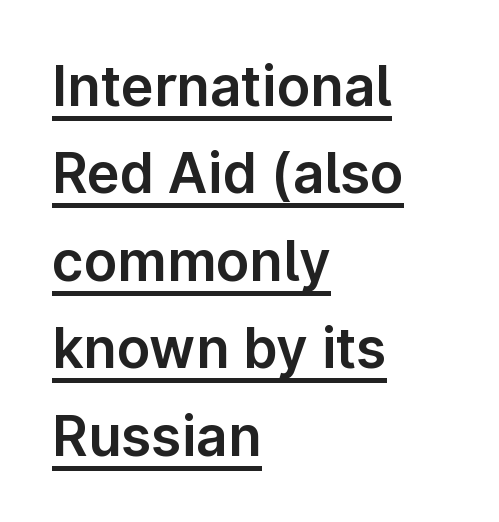
{"serif": "no", "italic": "no", "width": "normal", "stroke_contrast": "low", "x_height": "medium", "monospaced": "no", "underline": "yes", "align": "left", "line_spacing": "normal", "line_spacing_ratio": 1.59, "letter_spacing": "normal", "letter_spacing_em": 0.0, "glyph_px": 55}
